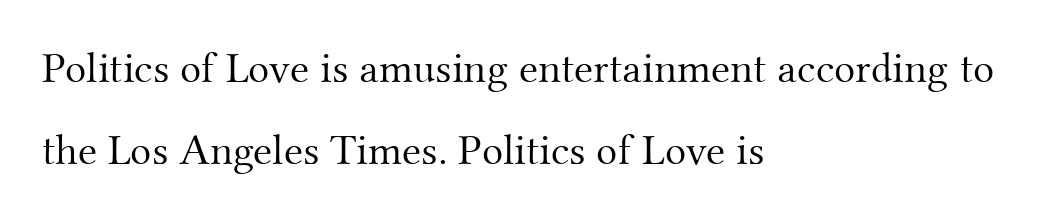
{"serif": "yes", "italic": "no", "bold": "no", "weight": "light", "width": "normal", "stroke_contrast": "medium", "x_height": "small", "monospaced": "no", "underline": "no", "align": "left", "line_spacing_ratio": 1.87, "letter_spacing": "normal", "letter_spacing_em": 0.0, "glyph_px": 44}
